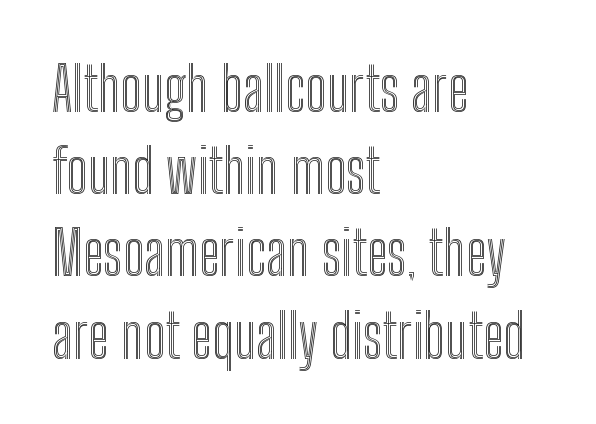
The specimen reads as upright at a glance. Letter spacing: default. Regular leading. The string is rendered with underlining switched off. The passage shown is typed in a proportional face where columns would drift.
